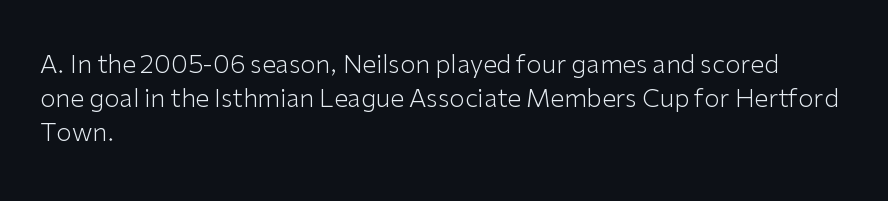
The image shows 25 px text type, upright; set left-aligned, normal line spacing (1.36x), normal letter spacing, not underlined.
